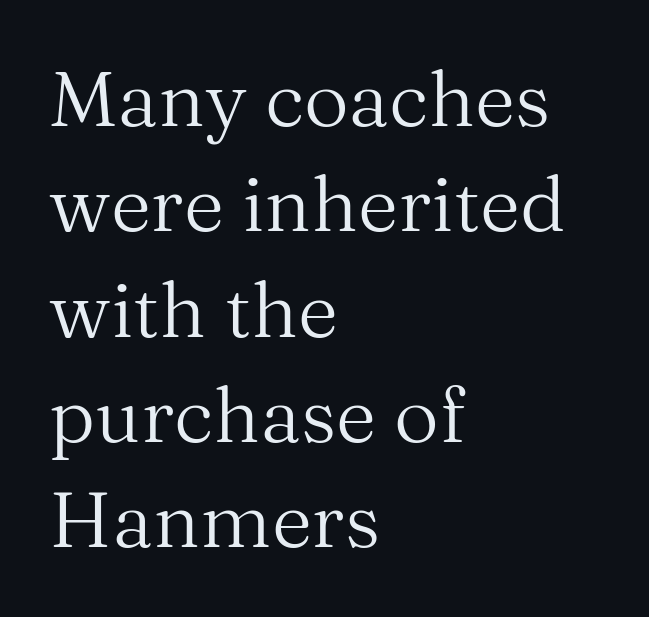
The image shows 78 px regular-weight serif type, upright; set left-aligned, normal line spacing (1.35x), normal letter spacing, not underlined; medium stroke contrast and a medium x-height.
